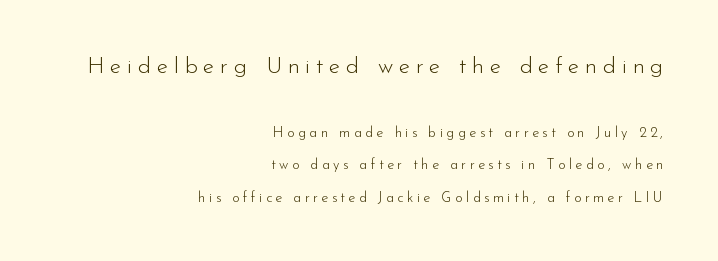
Q: Is the text bold? A: No.
Q: Is the text italic (slanted)? A: No, it is upright.
Q: Is the text underlined? A: No.
Q: How is the paragraph aligned? A: Right-aligned.
Q: Is the spacing between letters normal or unusually wide? A: Unusually wide.
Q: Is the spacing between lines tight, normal or loose? A: Loose.
Q: Which block of text is set in a larger size, the first (top) or the second (bottom)? A: The first (top) one.
